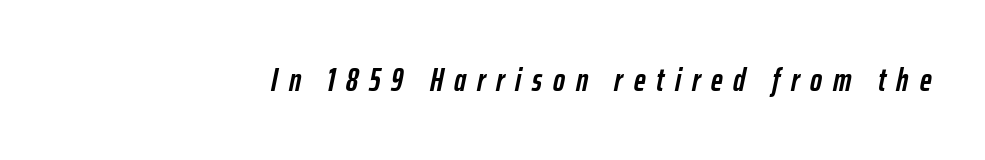
The image shows 32 px semibold, condensed type, italic (leaning right); set unusually wide letter spacing (+0.34 em), not underlined; low stroke contrast and a medium x-height.
